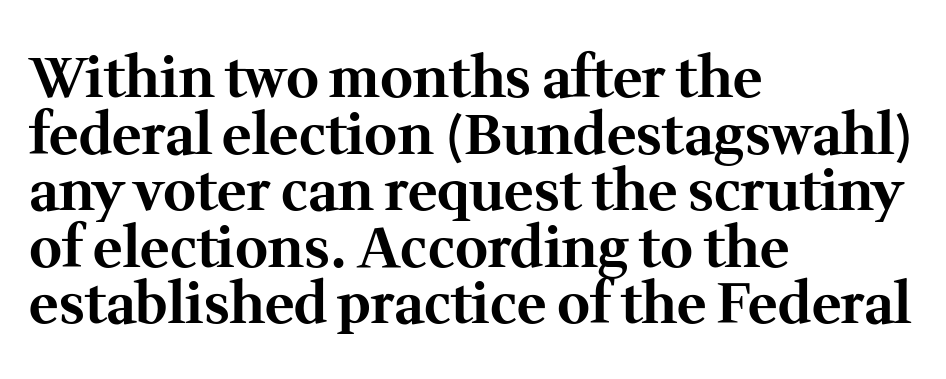
Q: Is the text bold? A: Yes.
Q: Is the text italic (slanted)? A: No, it is upright.
Q: Is the typeface a serif or a sans-serif typeface? A: Serif.
Q: Is the text underlined? A: No.
Q: How is the paragraph aligned? A: Left-aligned.
Q: Is the spacing between letters normal or unusually wide? A: Normal.
Q: Is the spacing between lines tight, normal or loose? A: Tight.
Q: Width (condensed, normal, or wide)? A: Normal.
Q: Stroke contrast? A: Medium.
Q: x-height? A: Medium.
Q: Monospaced? A: No.
